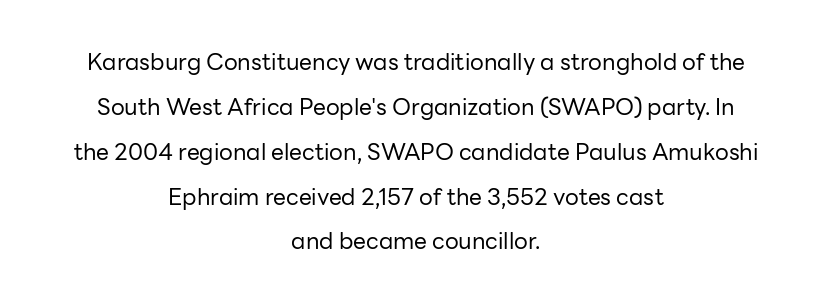
Q: Is the text bold? A: No.
Q: Is the text italic (slanted)? A: No, it is upright.
Q: Is the text underlined? A: No.
Q: How is the paragraph aligned? A: Centered.
Q: Is the spacing between letters normal or unusually wide? A: Normal.
Q: Is the spacing between lines tight, normal or loose? A: Loose.
